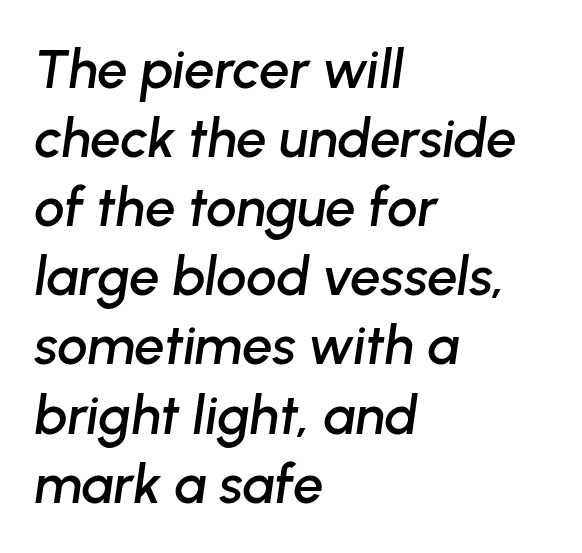
{"italic": "yes", "lean": "right", "slant_degrees": 8, "width": "normal", "stroke_contrast": "low", "x_height": "medium", "monospaced": "no", "underline": "no", "align": "left", "line_spacing": "normal", "line_spacing_ratio": 1.28, "letter_spacing": "normal", "letter_spacing_em": 0.0, "glyph_px": 54}
